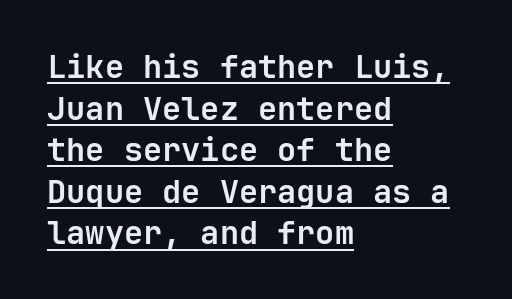
The image shows 32 px semibold sans-serif type, upright; set left-aligned, normal line spacing (1.3x), normal letter spacing, underlined; low stroke contrast and a medium x-height.
